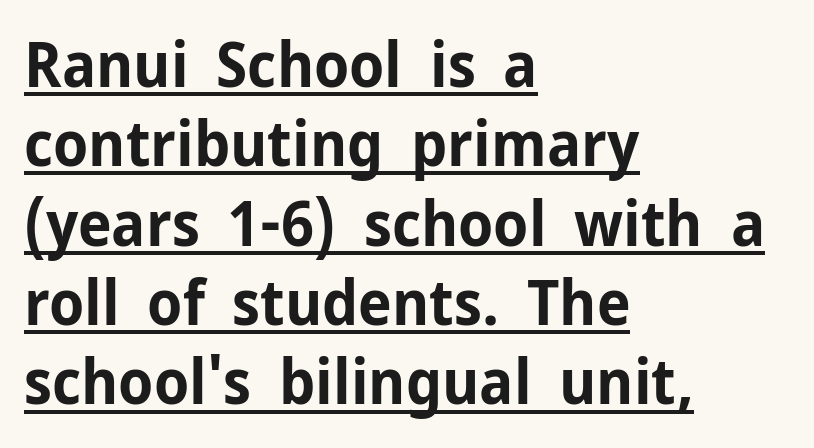
{"serif": "no", "italic": "no", "bold": "yes", "weight": "bold", "width": "normal", "stroke_contrast": "low", "x_height": "medium", "monospaced": "no", "underline": "yes", "align": "left", "line_spacing": "normal", "line_spacing_ratio": 1.28, "letter_spacing": "normal", "letter_spacing_em": 0.0, "glyph_px": 62}
